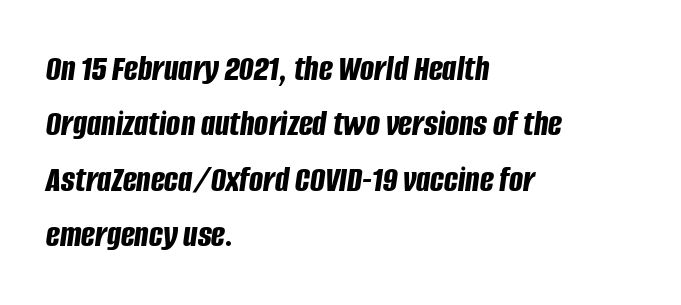
{"italic": "yes", "lean": "right", "slant_degrees": 8, "bold": "yes", "weight": "bold", "width": "condensed", "stroke_contrast": "low", "x_height": "large", "monospaced": "no", "underline": "no", "align": "left", "line_spacing": "normal", "line_spacing_ratio": 1.5, "letter_spacing": "normal", "letter_spacing_em": 0.0, "glyph_px": 37}
